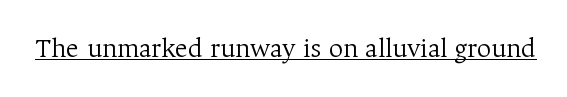
The image shows 28 px light serif type, upright; set normal letter spacing, underlined; medium stroke contrast and a medium x-height.
